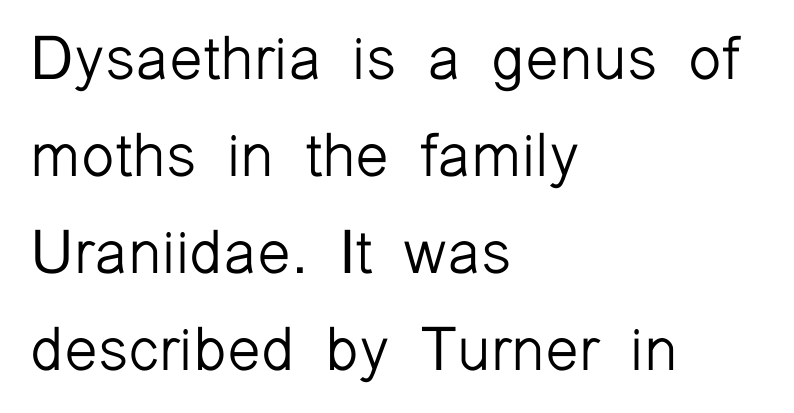
A classic flush-left, rag-right setting is used for this passage. Weight: in the light-to-regular range. The specimen omits any rule beneath the text block's lines. These lines are rendered in a variable-pitch font. The type family on display is of the sans-serif kind.
